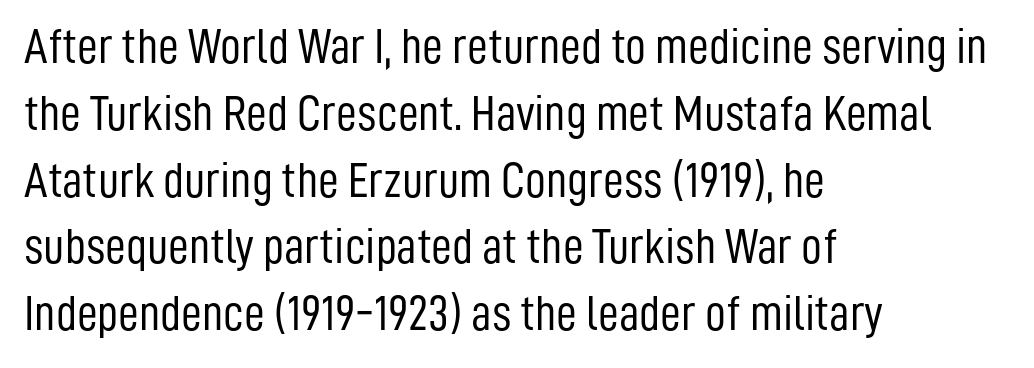
The image shows 51 px light, condensed sans-serif type, upright; set left-aligned, normal line spacing (1.31x), normal letter spacing, not underlined; low stroke contrast and a medium x-height.
